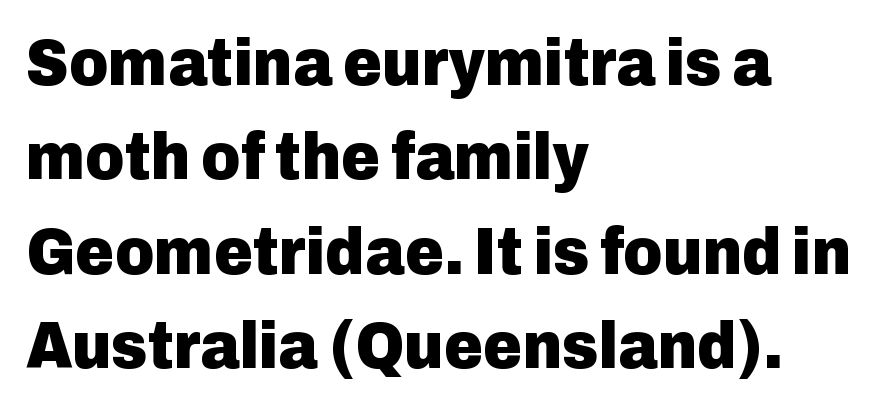
Q: Is the text bold? A: Yes.
Q: Is the text italic (slanted)? A: No, it is upright.
Q: Is the typeface a serif or a sans-serif typeface? A: Sans-serif.
Q: Is the text underlined? A: No.
Q: How is the paragraph aligned? A: Left-aligned.
Q: Is the spacing between letters normal or unusually wide? A: Normal.
Q: Is the spacing between lines tight, normal or loose? A: Normal.
Q: Width (condensed, normal, or wide)? A: Normal.
Q: Stroke contrast? A: Low.
Q: x-height? A: Medium.
Q: Monospaced? A: No.
